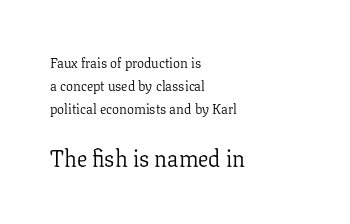
{"italic": "no", "bold": "no", "underline": "no", "align": "left", "line_spacing": "normal", "line_spacing_ratio": 1.65, "letter_spacing": "normal", "letter_spacing_em": 0.0, "larger_block": "second", "size_ratio": 1.64, "glyph_px": 23}
